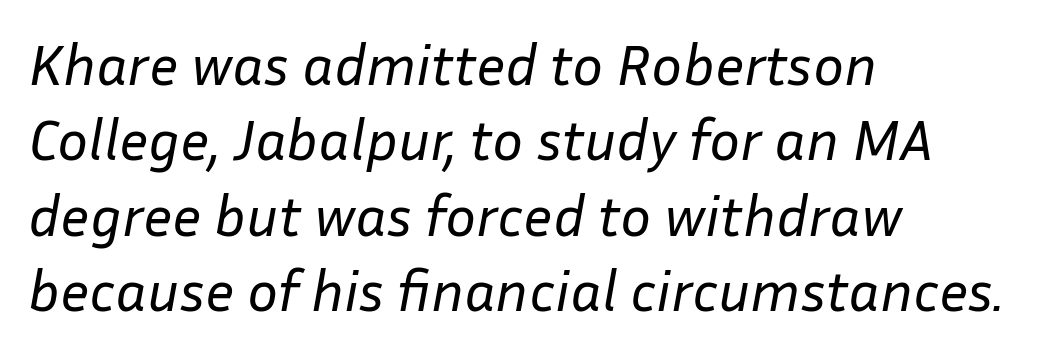
The image shows 58 px regular-weight type, italic (leaning right); set left-aligned, normal line spacing (1.3x), normal letter spacing, not underlined; low stroke contrast and a medium x-height.
